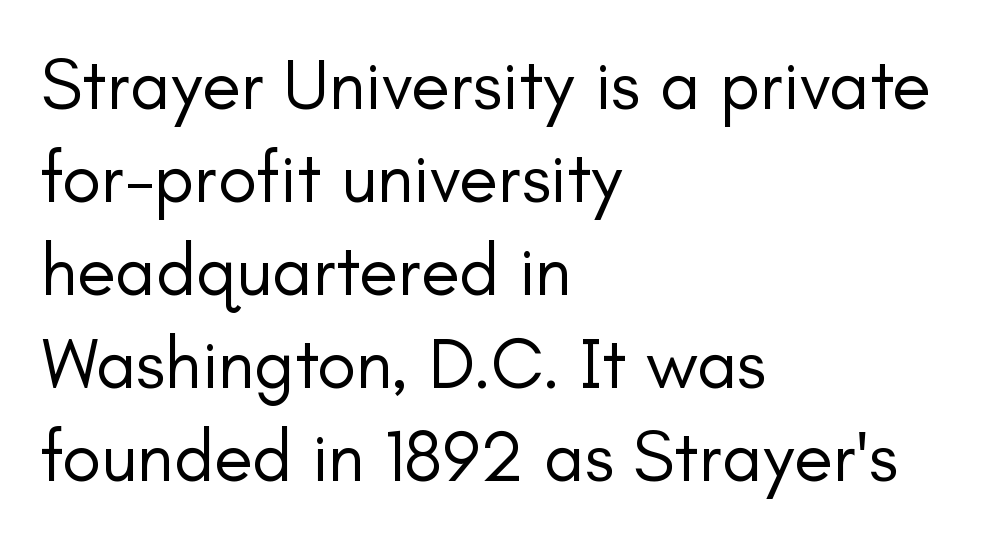
The passage shown is typed in a proportional face where columns would drift. Horizontal bands of white between lines are of average thickness. Clear beneath every line of the passage. The face used here is a sans, in the tradition of grotesques and geometrics. Caption: standard tracking, unaltered.
